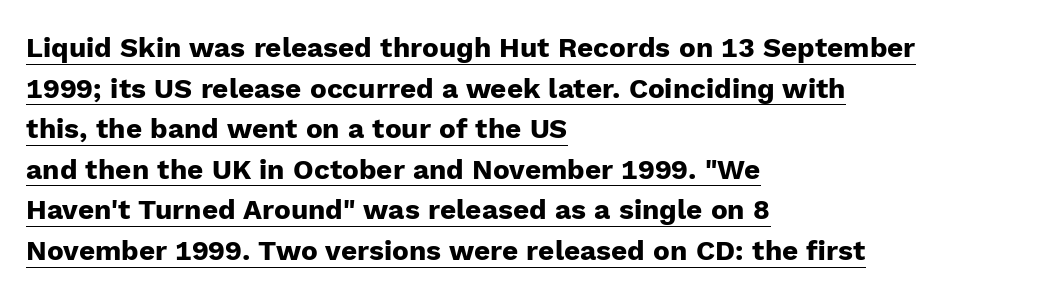
{"serif": "no", "italic": "no", "bold": "yes", "weight": "heavy", "width": "normal", "stroke_contrast": "low", "x_height": "medium", "monospaced": "no", "underline": "yes", "align": "left", "line_spacing": "normal", "line_spacing_ratio": 1.45, "letter_spacing": "normal", "letter_spacing_em": 0.0, "glyph_px": 28}
